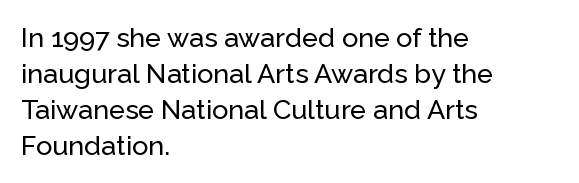
The image shows 27 px text type, upright; set left-aligned, normal line spacing (1.33x), normal letter spacing, not underlined.
